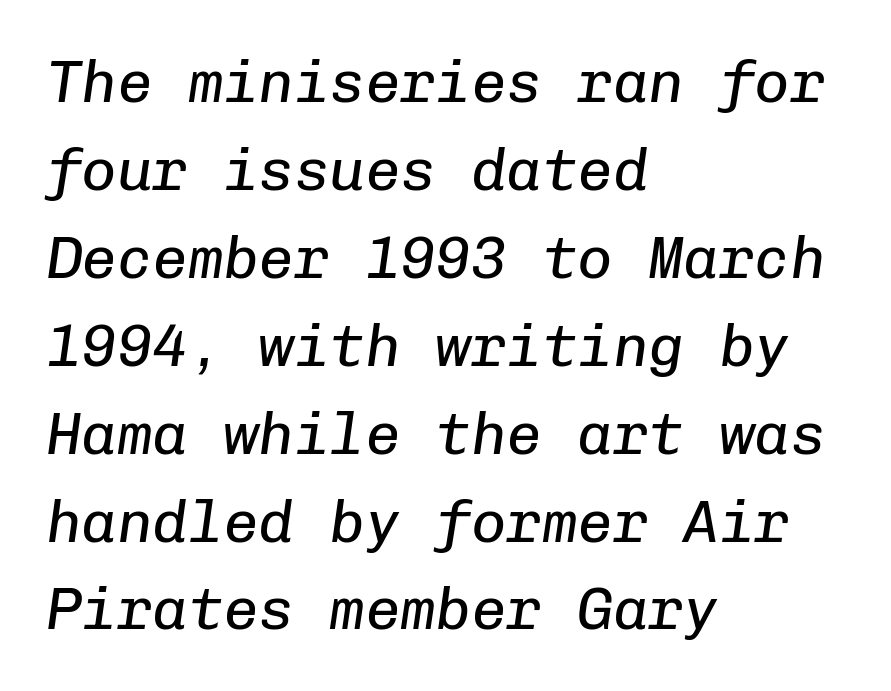
The image shows 59 px regular-weight type, italic (leaning right), monospaced; set left-aligned, normal line spacing (1.49x), normal letter spacing, not underlined; low stroke contrast and a medium x-height.
